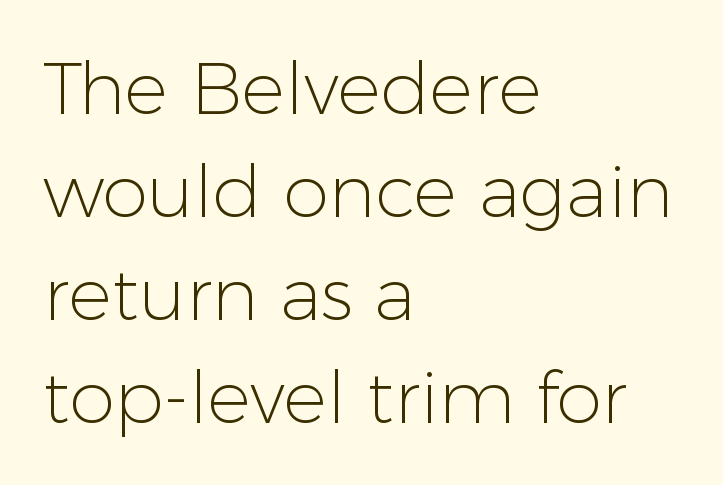
Each letter keeps its own natural width here, so spacing adapts to shape. The type sits square on the baseline with zero lean. Regarding leading, the lines here are spaced in the standard way. The space beneath each line is pristine and unruled. Is this a sans? Yes — the strokes have no serifs.
